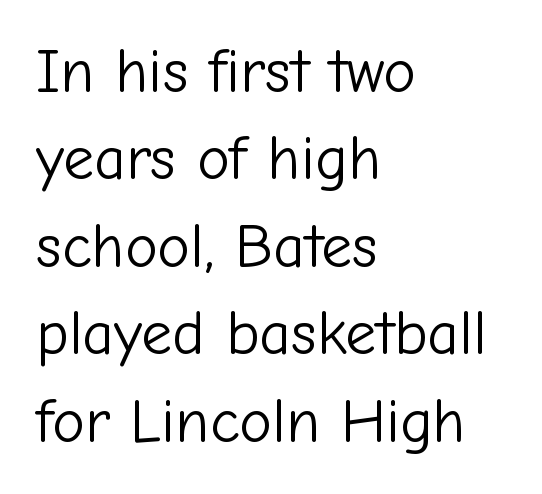
The image shows 62 px light sans-serif type, upright; set left-aligned, normal line spacing (1.41x), normal letter spacing, not underlined; low stroke contrast and a medium x-height.
